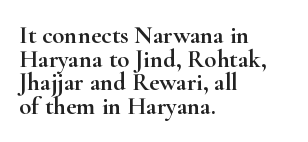
{"italic": "no", "underline": "no", "align": "left", "line_spacing": "tight", "line_spacing_ratio": 0.95, "letter_spacing": "normal", "letter_spacing_em": 0.0, "glyph_px": 25}
